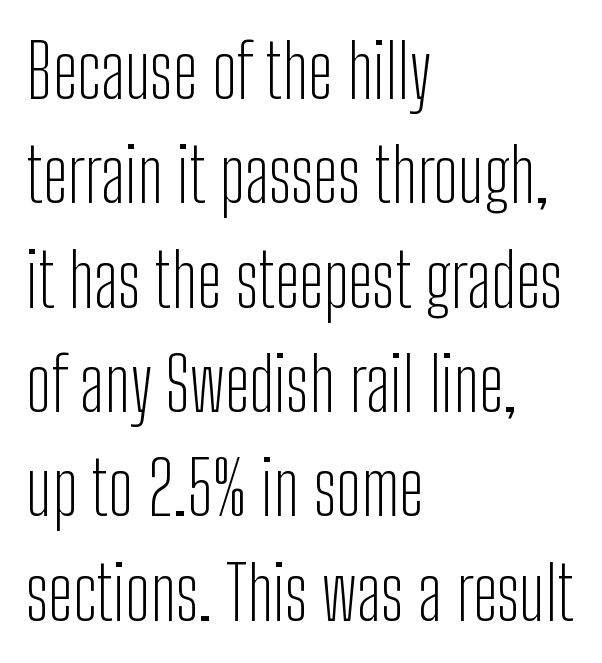
Q: Is the text bold? A: No.
Q: Is the text italic (slanted)? A: No, it is upright.
Q: Is the typeface a serif or a sans-serif typeface? A: Sans-serif.
Q: Is the text underlined? A: No.
Q: How is the paragraph aligned? A: Left-aligned.
Q: Is the spacing between letters normal or unusually wide? A: Normal.
Q: Is the spacing between lines tight, normal or loose? A: Normal.
Q: Width (condensed, normal, or wide)? A: Condensed.
Q: Stroke contrast? A: Low.
Q: x-height? A: Medium.
Q: Monospaced? A: No.
